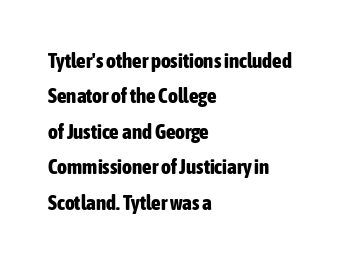
Letter spacing: default. Descenders are the only things crossing below the line. Unlike italic type, these characters show no tilt at all. The setting favours the left margin, as ordinary paragraphs usually do. If you measured baseline to baseline, you'd find a middling distance.
